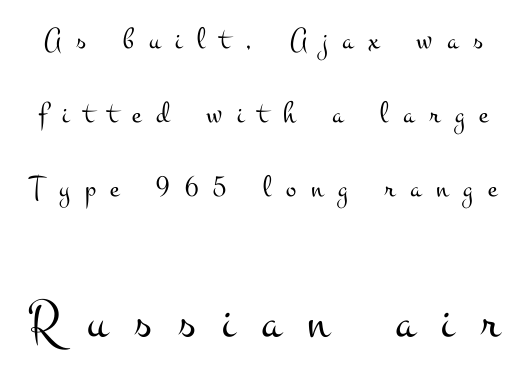
The image shows 55 px light, wide serif type; set loose line spacing (2.39x), unusually wide letter spacing (+0.48 em), not underlined; the second (bottom) block is 1.77x larger; medium stroke contrast and a small x-height.
